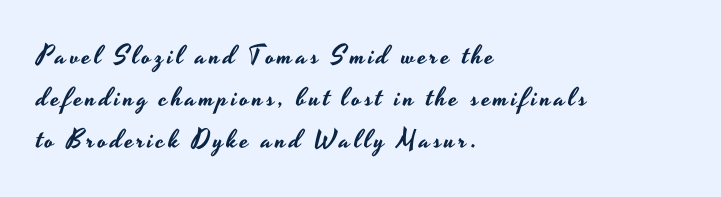
{"underline": "no", "align": "left", "line_spacing": "normal", "line_spacing_ratio": 1.61, "glyph_px": 26}
